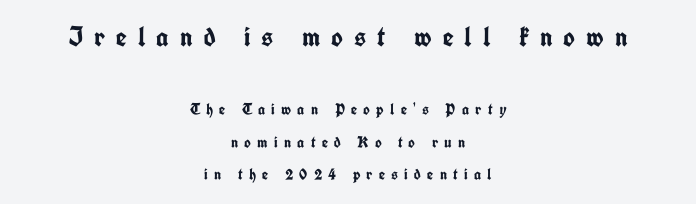
Q: Is the text bold? A: Yes.
Q: Is the text italic (slanted)? A: No, it is upright.
Q: Is the typeface a serif or a sans-serif typeface? A: Sans-serif.
Q: Is the text underlined? A: No.
Q: How is the paragraph aligned? A: Centered.
Q: Is the spacing between letters normal or unusually wide? A: Unusually wide.
Q: Is the spacing between lines tight, normal or loose? A: Loose.
Q: Which block of text is set in a larger size, the first (top) or the second (bottom)? A: The first (top) one.
Q: Width (condensed, normal, or wide)? A: Condensed.
Q: Stroke contrast? A: Low.
Q: x-height? A: Medium.
Q: Monospaced? A: No.
